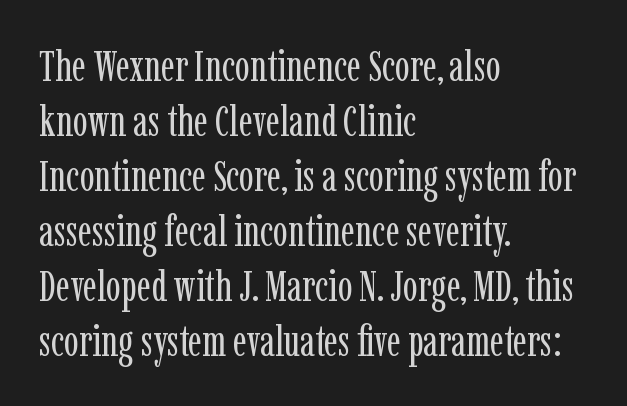
The image shows 44 px regular-weight, condensed serif type, upright; set left-aligned, normal line spacing (1.25x), normal letter spacing, not underlined; low stroke contrast and a medium x-height.
